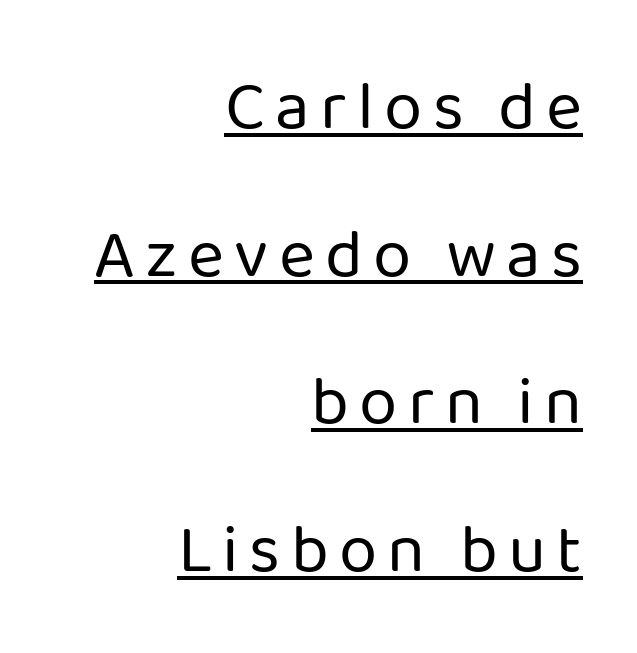
The letters stand straight up with perfectly vertical stems. The typesetting does not lean heavy: it is not bold. Check the space under the baseline: a stroke is drawn there. Vertical spacing — loose. Examine the stroke ends and you'll find no serifs.
